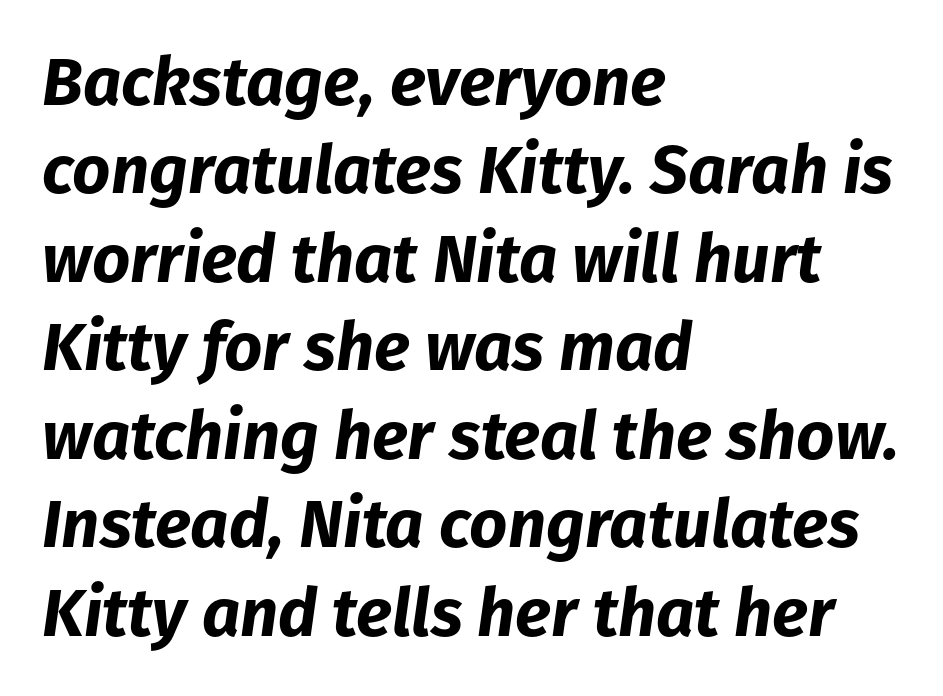
Q: Is the text bold? A: Yes.
Q: Is the text italic (slanted)? A: Yes, it leans right by about 8 degrees.
Q: Is the text underlined? A: No.
Q: How is the paragraph aligned? A: Left-aligned.
Q: Is the spacing between letters normal or unusually wide? A: Normal.
Q: Is the spacing between lines tight, normal or loose? A: Normal.
Q: Width (condensed, normal, or wide)? A: Normal.
Q: Stroke contrast? A: Low.
Q: x-height? A: Medium.
Q: Monospaced? A: No.
